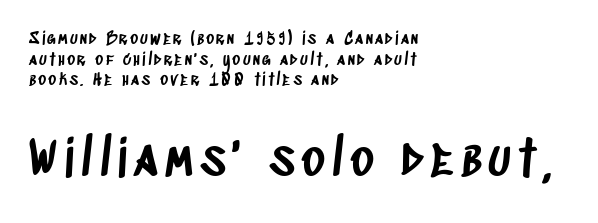
The image shows 50 px condensed sans-serif type; set left-aligned, line spacing 1.21x, not underlined; the second (bottom) block is 2.94x larger; low stroke contrast and a large x-height.
